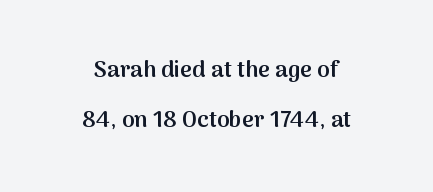
The passage shown stacks its lines with a broad gap. There is no visible air inserted between adjacent glyphs. The glyphs are unaccompanied by any horizontal stroke below them. If you folded the block vertically in half, each line would mirror itself in length. Style check: upright.
